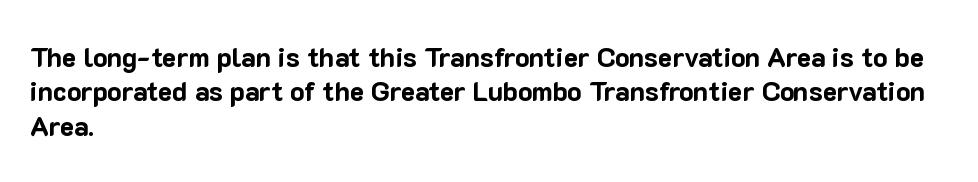
A typesetter would mark this as roman, not italic. Does the copy run flush right? No — it runs flush left. These words are printed bold, with thick strokes throughout. Successive baselines arrive at the customary interval. Caption: standard tracking, unaltered.
